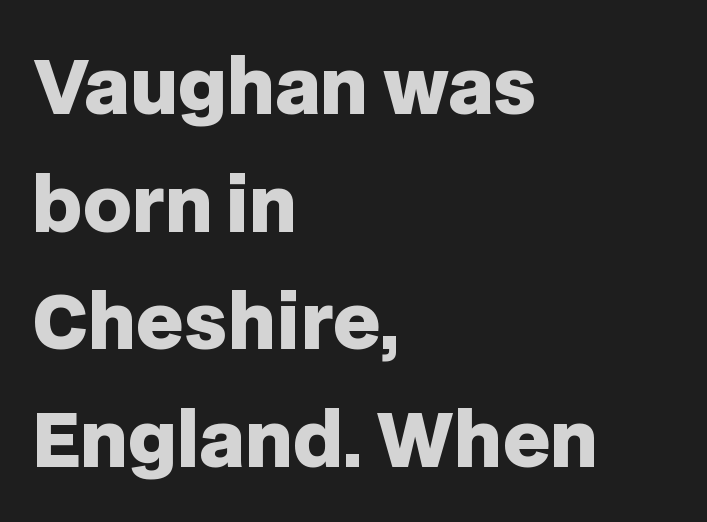
Strokes here are thick enough to call this a true bold. Are there feet on the stems? There aren't — it's a sans. The setting favours the left margin, as ordinary paragraphs usually do. Decoration check: the copy has no underline. If you drew a line through each stem, it would be perfectly vertical.
